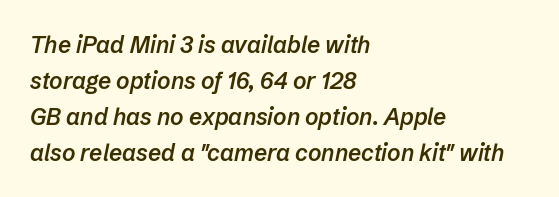
Q: Is the text bold? A: Semi-bold.
Q: Is the text italic (slanted)? A: Yes, it leans right by about 12 degrees.
Q: Is the text underlined? A: No.
Q: How is the paragraph aligned? A: Left-aligned.
Q: Is the spacing between letters normal or unusually wide? A: Normal.
Q: Is the spacing between lines tight, normal or loose? A: Normal.
